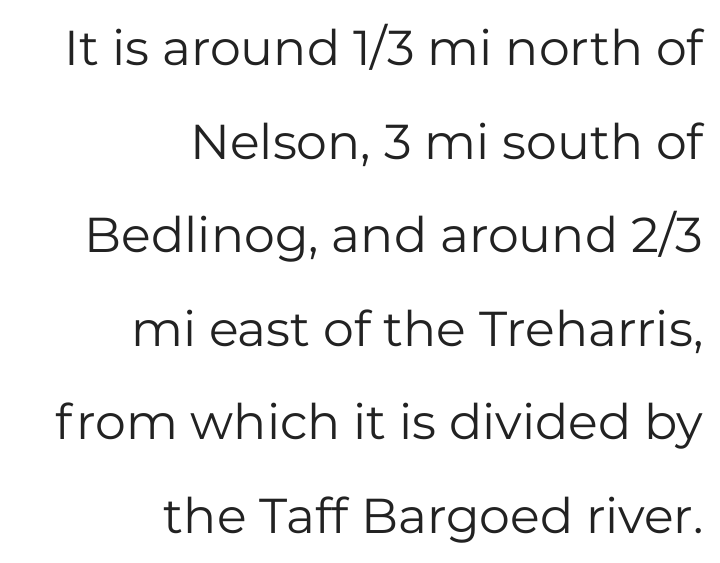
Q: Is the text bold? A: No.
Q: Is the text italic (slanted)? A: No, it is upright.
Q: Is the typeface a serif or a sans-serif typeface? A: Sans-serif.
Q: Is the text underlined? A: No.
Q: How is the paragraph aligned? A: Right-aligned.
Q: Is the spacing between letters normal or unusually wide? A: Normal.
Q: Is the spacing between lines tight, normal or loose? A: Loose.
Q: Width (condensed, normal, or wide)? A: Normal.
Q: Stroke contrast? A: Low.
Q: x-height? A: Medium.
Q: Monospaced? A: No.
